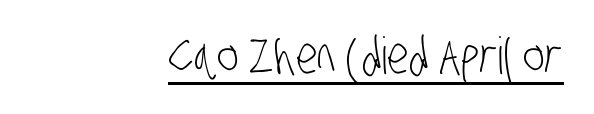
Q: Is the text bold? A: No.
Q: Is the typeface a serif or a sans-serif typeface? A: Sans-serif.
Q: Is the text underlined? A: Yes.
Q: How is the paragraph aligned? A: Right-aligned.
Q: Is the spacing between letters normal or unusually wide? A: Normal.
Q: Width (condensed, normal, or wide)? A: Condensed.
Q: Stroke contrast? A: Low.
Q: x-height? A: Large.
Q: Monospaced? A: No.
